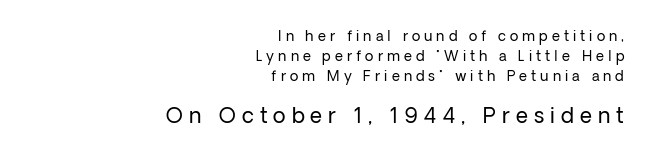
{"italic": "no", "bold": "no", "underline": "no", "align": "right", "line_spacing": "normal", "line_spacing_ratio": 1.44, "letter_spacing": "wide", "letter_spacing_em": 0.29, "larger_block": "second", "size_ratio": 1.5, "glyph_px": 21}
